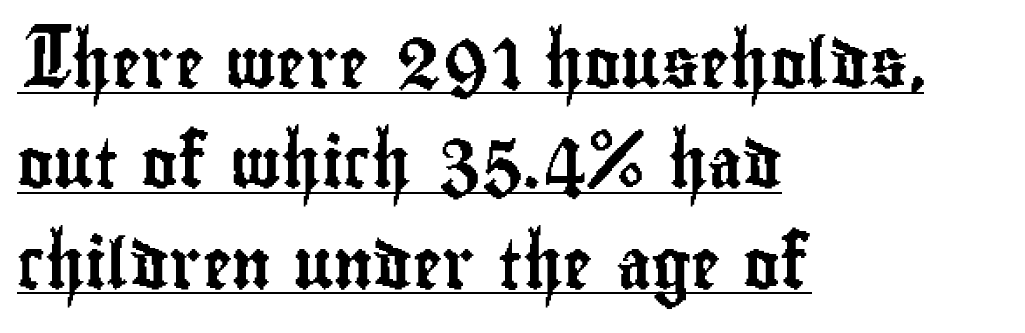
{"serif": "no", "italic": "no", "width": "condensed", "stroke_contrast": "low", "x_height": "small", "monospaced": "no", "underline": "yes", "align": "left", "line_spacing": "loose", "line_spacing_ratio": 2.05, "letter_spacing": "normal", "letter_spacing_em": 0.0, "glyph_px": 49}
